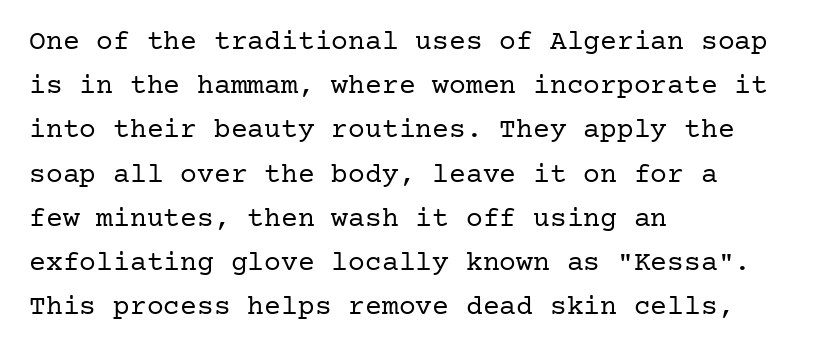
This rendering uses left alignment, leaving the right contour irregular. The string is rendered with underlining switched off. The strokes carry an ordinary text weight at most. In terms of letterform style, serifs are clearly present. These lines keep a tight, regular rhythm from letter to letter.
